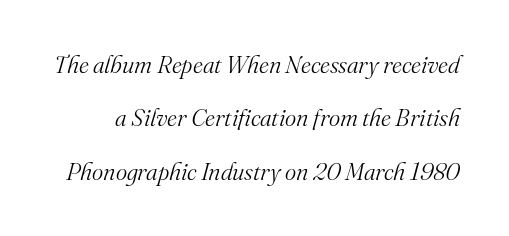
The letterforms sit shoulder to shoulder at normal distance. Each stroke keeps to a modest, everyday thickness or less. This sample trades compactness for vertical openness between lines. The words here are not underlined. The font's italic variant was chosen for this text.
